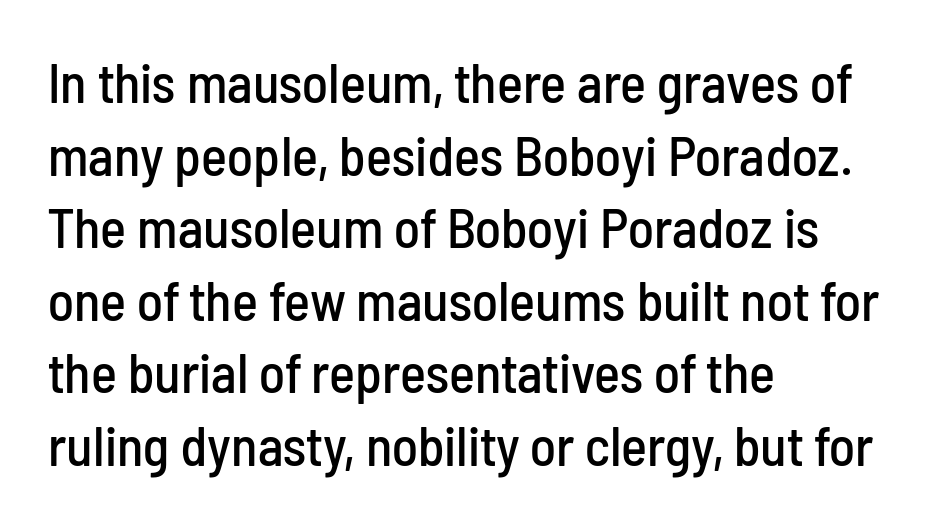
Q: Is the text italic (slanted)? A: No, it is upright.
Q: Is the typeface a serif or a sans-serif typeface? A: Sans-serif.
Q: Is the text underlined? A: No.
Q: How is the paragraph aligned? A: Left-aligned.
Q: Is the spacing between letters normal or unusually wide? A: Normal.
Q: Is the spacing between lines tight, normal or loose? A: Normal.
Q: Width (condensed, normal, or wide)? A: Condensed.
Q: Stroke contrast? A: Low.
Q: x-height? A: Medium.
Q: Monospaced? A: No.
